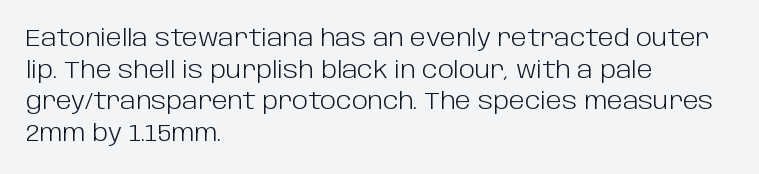
Q: Is the text bold? A: No.
Q: Is the text italic (slanted)? A: No, it is upright.
Q: Is the text underlined? A: No.
Q: How is the paragraph aligned? A: Left-aligned.
Q: Is the spacing between letters normal or unusually wide? A: Normal.
Q: Is the spacing between lines tight, normal or loose? A: Normal.
